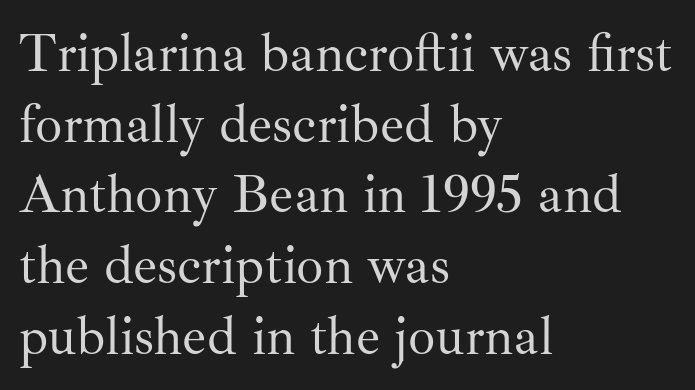
The gaps between neighbouring characters are ordinary and unremarkable. Look at the bottom of the vertical strokes: they flare into serifs here. Posture: vertical. Rows of type keep a routine distance in the vertical direction. The foot of each line stays bare and open. Note the varied advance widths — an 'i' is clearly narrower than an 'm'.
